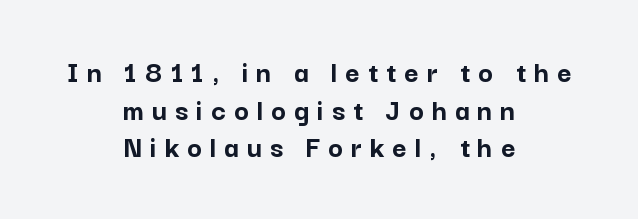
The image shows 31 px semibold sans-serif type, upright; set centered, line spacing 1.21x, unusually wide letter spacing (+0.26 em), not underlined; low stroke contrast and a medium x-height.
